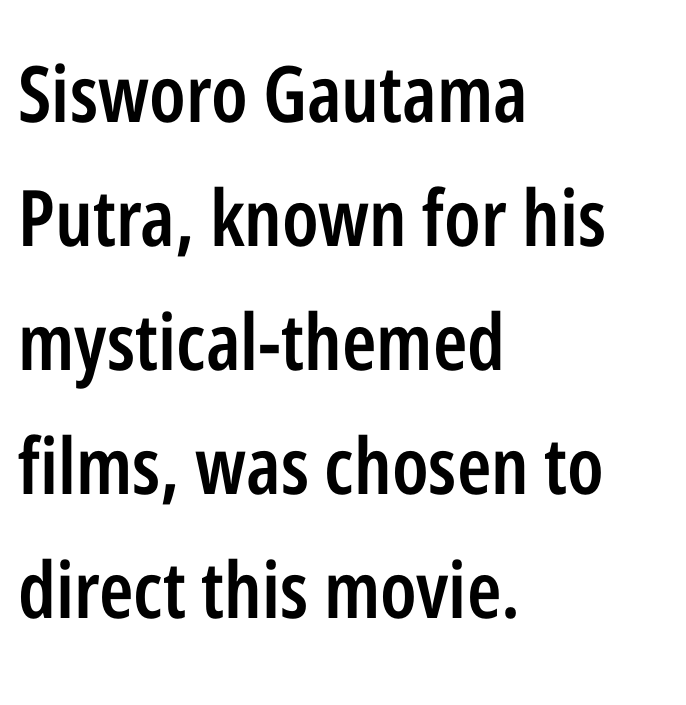
Vertical spacing — default. These lines are composed in type without serifs. The lines are quadded left. The passage shown is semibold, sitting just below true bold. Is this a fixed-width face? No — the glyphs have proportional, varying widths.
